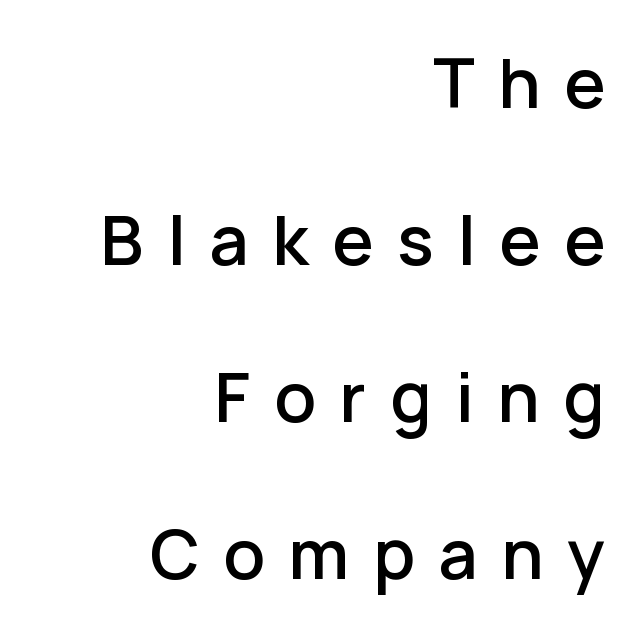
{"serif": "no", "italic": "no", "bold": "semi", "weight": "semibold", "width": "normal", "stroke_contrast": "low", "x_height": "medium", "monospaced": "no", "underline": "no", "align": "right", "line_spacing": "loose", "line_spacing_ratio": 2.38, "letter_spacing": "wide", "letter_spacing_em": 0.36, "glyph_px": 66}
